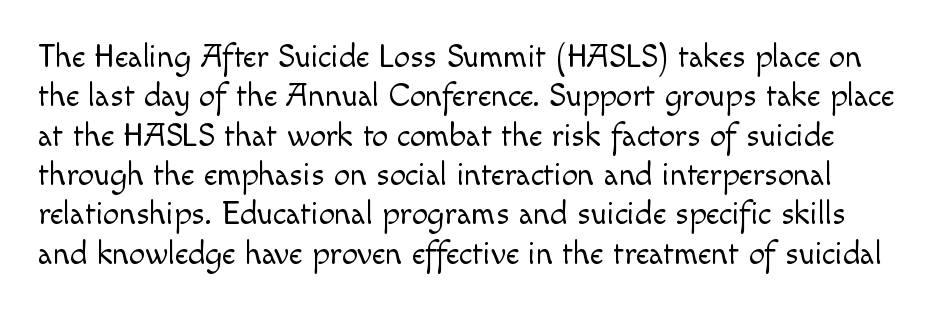
{"serif": "no", "italic": "no", "bold": "no", "weight": "light", "width": "normal", "x_height": "small", "monospaced": "no", "underline": "no", "line_spacing_ratio": 1.23, "letter_spacing": "normal", "letter_spacing_em": 0.0, "glyph_px": 32}
